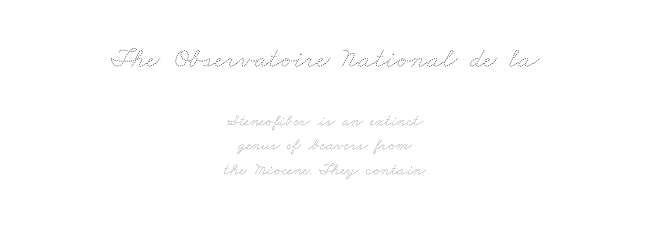
The image shows 29 px thin, wide type; set centered, normal line spacing (1.46x), normal letter spacing, not underlined; the first (top) block is 1.71x larger; low stroke contrast and a small x-height.
